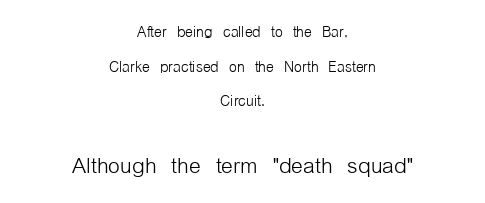
The image shows 30 px light, condensed sans-serif type, upright; set centered, line spacing 1.73x, normal letter spacing, not underlined; the second (bottom) block is 1.5x larger; low stroke contrast and a medium x-height.
